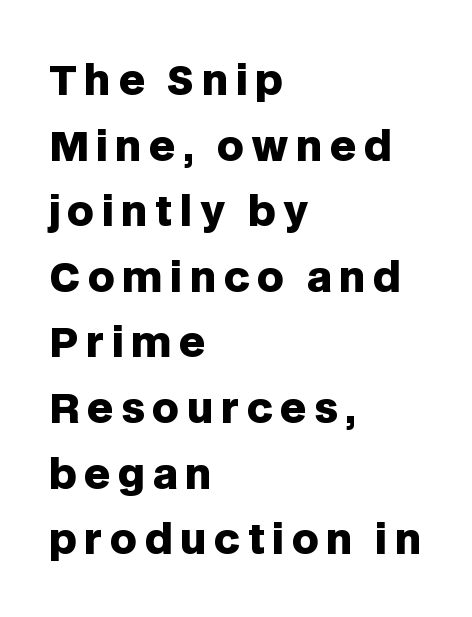
The image shows 41 px heavy sans-serif type, upright; set left-aligned, normal line spacing (1.6x), not underlined; low stroke contrast and a large x-height.
